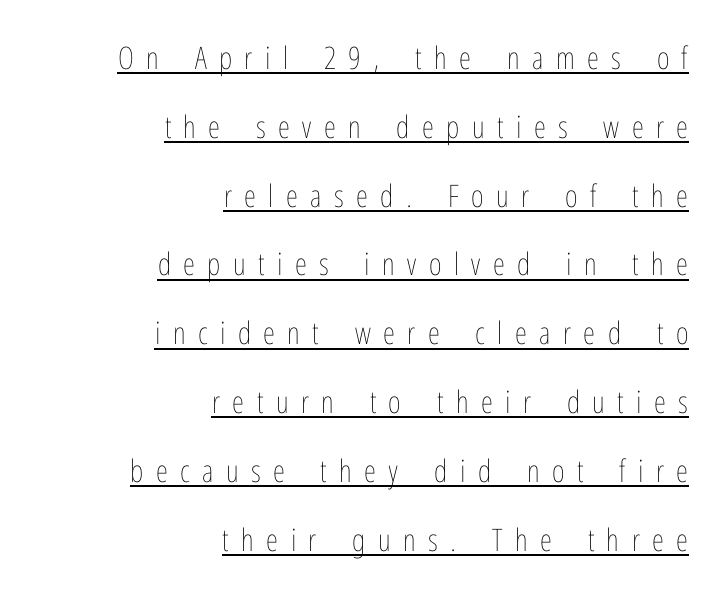
The image shows 31 px thin, condensed type, upright; set right-aligned, loose line spacing (2.22x), unusually wide letter spacing (+0.4 em), underlined; low stroke contrast and a medium x-height.
